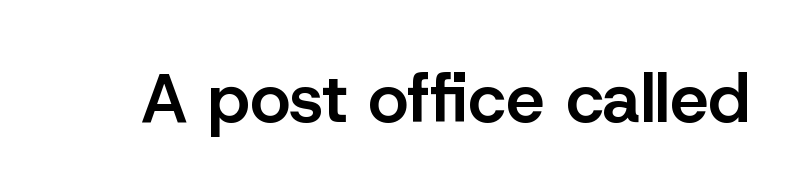
I'd describe the lettering as semibold — firm but not a full bold. Glyph-to-glyph distance matches everyday printed text. The characters display no serif detailing; their extremities are plain. Spacing verdict: proportional, widths tailored to each character. A bare baseline throughout the passage. Posture: upright roman.
